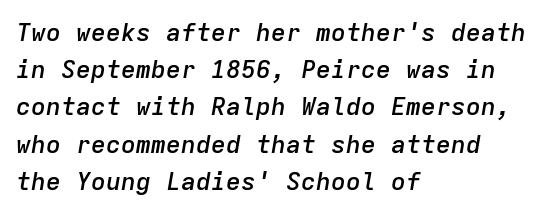
Q: Is the text bold? A: Semi-bold.
Q: Is the text italic (slanted)? A: Yes, it leans right by about 9 degrees.
Q: Is the text underlined? A: No.
Q: How is the paragraph aligned? A: Left-aligned.
Q: Is the spacing between letters normal or unusually wide? A: Normal.
Q: Is the spacing between lines tight, normal or loose? A: Normal.
